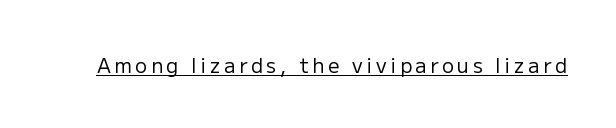
Q: Is the text bold? A: No.
Q: Is the text italic (slanted)? A: No, it is upright.
Q: Is the text underlined? A: Yes.
